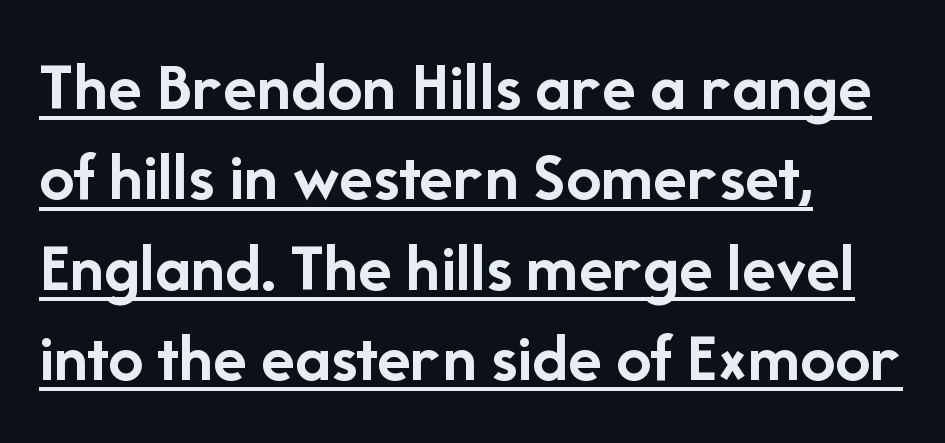
These lines stack with their left ends in a neat column. The rendering keeps characters at their native spacing. Baseline-to-baseline distance is the conventional proportion of letter height. Spacing verdict: proportional, widths tailored to each character. Typographic density is high because the face is bold. Notice how the stems are strictly vertical — no italics here.
